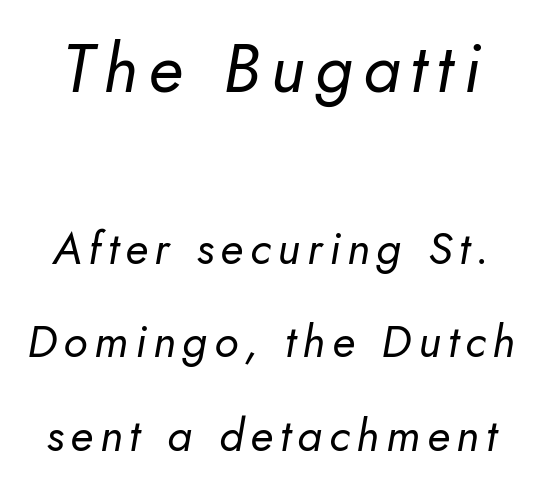
Q: Is the text bold? A: No.
Q: Is the text italic (slanted)? A: Yes, it leans right by about 10 degrees.
Q: Is the text underlined? A: No.
Q: Is the spacing between lines tight, normal or loose? A: Loose.
Q: Which block of text is set in a larger size, the first (top) or the second (bottom)? A: The first (top) one.
Q: Width (condensed, normal, or wide)? A: Normal.
Q: Stroke contrast? A: Low.
Q: x-height? A: Small.
Q: Monospaced? A: No.
